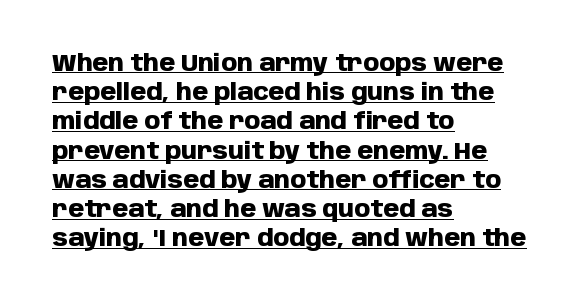
Compared with a centered layout, this one pins lines to the left instead. Caption: standard tracking, unaltered. The glyphs are accompanied by a horizontal stroke just below them. The letters stand straight up with perfectly vertical stems. Rows of type keep a routine distance in the vertical direction.
